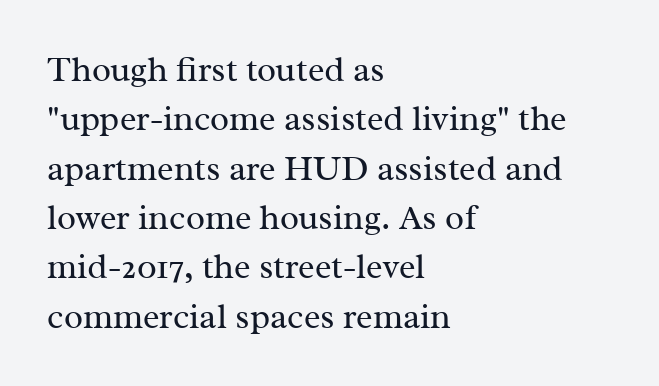
Q: Is the text bold? A: No.
Q: Is the text italic (slanted)? A: No, it is upright.
Q: Is the typeface a serif or a sans-serif typeface? A: Serif.
Q: Is the text underlined? A: No.
Q: How is the paragraph aligned? A: Left-aligned.
Q: Is the spacing between letters normal or unusually wide? A: Normal.
Q: Is the spacing between lines tight, normal or loose? A: Normal.
Q: Width (condensed, normal, or wide)? A: Normal.
Q: Stroke contrast? A: Medium.
Q: x-height? A: Medium.
Q: Monospaced? A: No.
